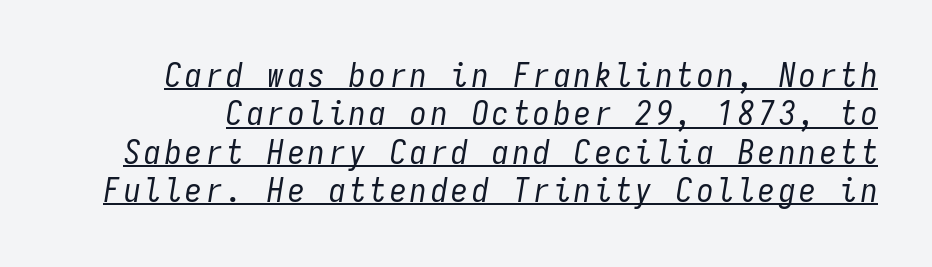
The image shows 33 px regular-weight, condensed type, italic (leaning right), monospaced; set line spacing 1.16x, underlined; low stroke contrast and a medium x-height.
